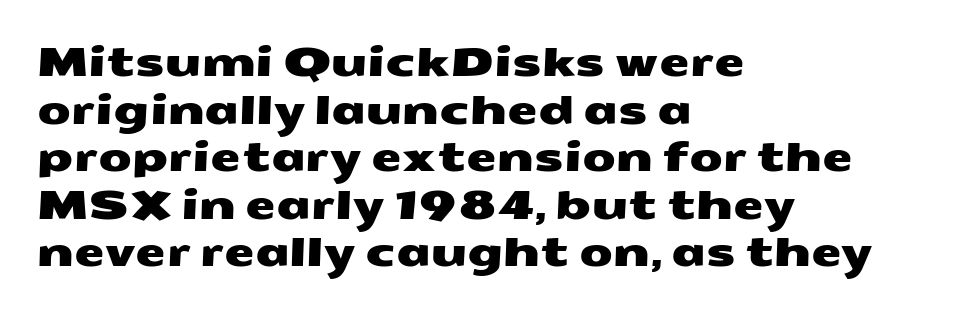
{"serif": "no", "width": "wide", "stroke_contrast": "medium", "x_height": "medium", "monospaced": "no", "underline": "no", "align": "left", "line_spacing_ratio": 1.22, "letter_spacing": "normal", "letter_spacing_em": 0.0, "glyph_px": 39}
